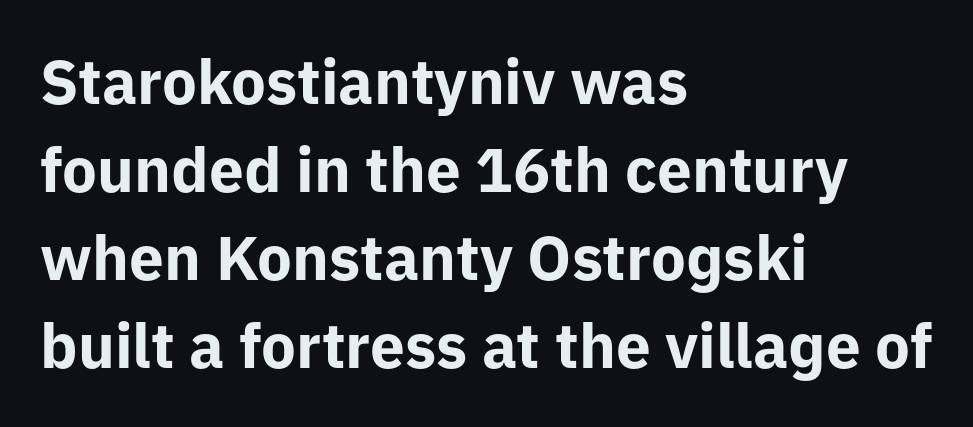
Q: Is the text bold? A: Yes.
Q: Is the text italic (slanted)? A: No, it is upright.
Q: Is the typeface a serif or a sans-serif typeface? A: Sans-serif.
Q: Is the text underlined? A: No.
Q: How is the paragraph aligned? A: Left-aligned.
Q: Is the spacing between letters normal or unusually wide? A: Normal.
Q: Is the spacing between lines tight, normal or loose? A: Normal.
Q: Width (condensed, normal, or wide)? A: Normal.
Q: Stroke contrast? A: Low.
Q: x-height? A: Medium.
Q: Monospaced? A: No.
